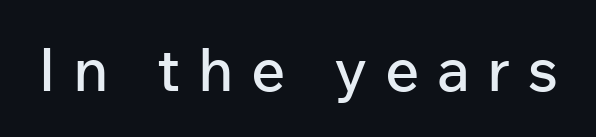
The space directly below the letters is spotless. No italicization has been applied; the sample stays upright. The face used here is proportionally spaced, like ordinary book or web type. This sample uses a sans-serif face. Caption: expanded tracking, letters set apart.
